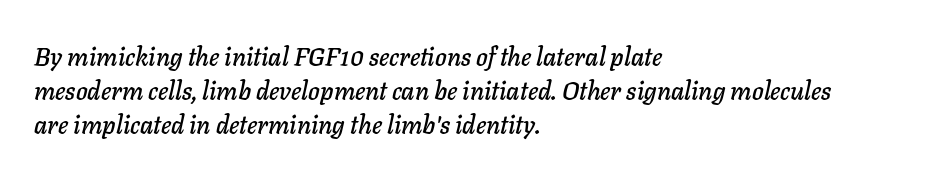
Normally led — the rows are evenly, conventionally spaced. Observe the ordinary spacing: letters are neighbours, not strangers. Descenders are the only things crossing below the line. If you drew a ruler down the left edge, every line would touch it. Characters are canted at an angle relative to the baseline's perpendicular.
